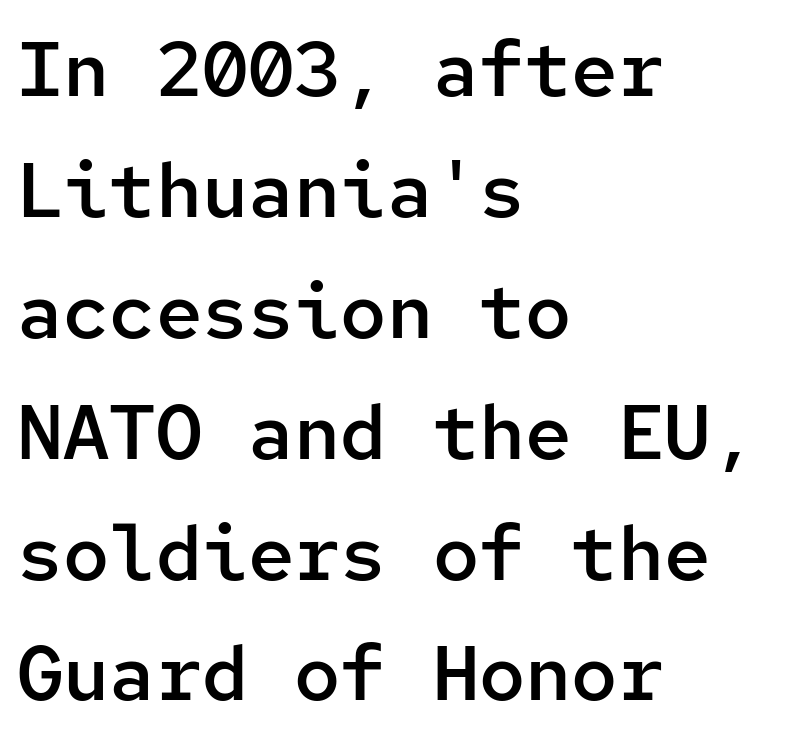
The lines in this sample share a left origin and differ only in where they stop. Anything drawn beneath the words? Only blank space. This sample uses an upright cut, with every glyph sitting square on the baseline. The typesetting leans somewhat heavy: a semibold. Does extra space separate the letters? No, they use regular spacing.
